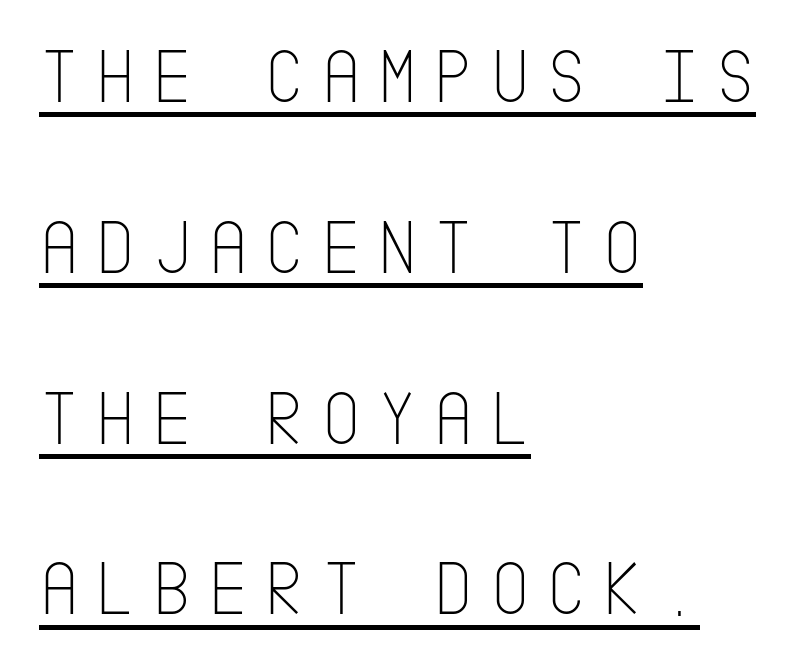
The image shows 78 px thin, condensed sans-serif type, upright; set left-aligned, loose line spacing (2.19x), unusually wide letter spacing (+0.2 em), underlined; low stroke contrast and a large x-height.
